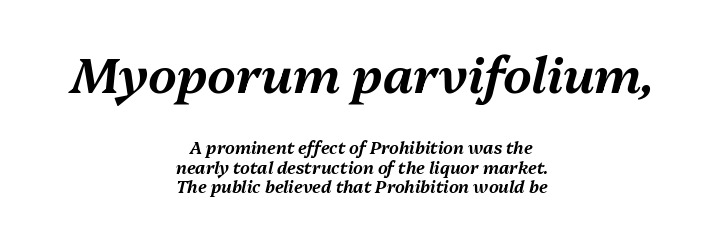
Q: Is the text italic (slanted)? A: Yes, it leans right by about 13 degrees.
Q: Is the text underlined? A: No.
Q: How is the paragraph aligned? A: Centered.
Q: Is the spacing between letters normal or unusually wide? A: Normal.
Q: Which block of text is set in a larger size, the first (top) or the second (bottom)? A: The first (top) one.
Q: Width (condensed, normal, or wide)? A: Normal.
Q: Stroke contrast? A: Medium.
Q: x-height? A: Medium.
Q: Monospaced? A: No.
